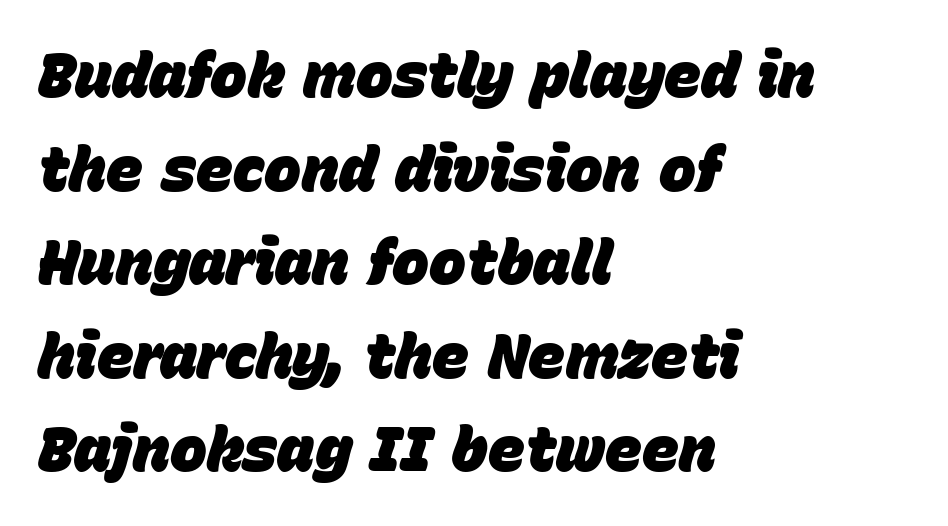
Q: Is the text bold? A: Yes.
Q: Is the text italic (slanted)? A: Yes, it leans right by about 15 degrees.
Q: Is the text underlined? A: No.
Q: How is the paragraph aligned? A: Left-aligned.
Q: Is the spacing between letters normal or unusually wide? A: Normal.
Q: Is the spacing between lines tight, normal or loose? A: Normal.
Q: Width (condensed, normal, or wide)? A: Normal.
Q: Stroke contrast? A: Low.
Q: x-height? A: Large.
Q: Monospaced? A: No.
